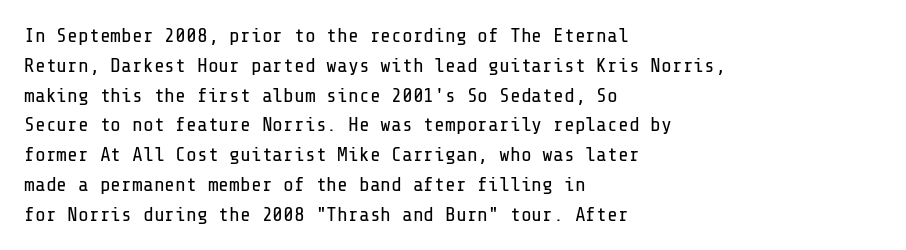
Rule under the text: the space is simply empty. Upright lettering throughout. This rendering leaves character spacing at its baseline value. If you drew a ruler down the left edge, every line would touch it. Is there much room between lines? A standard amount, neither cramped nor airy. This reads as an unemphasized weight, regular at the heaviest.
